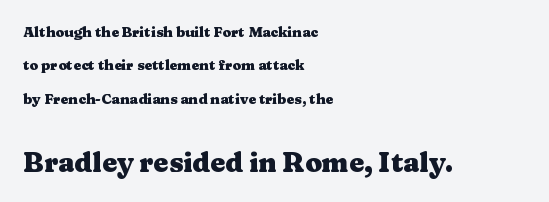
{"italic": "no", "bold": "yes", "underline": "no", "align": "left", "line_spacing": "loose", "line_spacing_ratio": 2.38, "letter_spacing": "normal", "letter_spacing_em": 0.0, "larger_block": "second", "size_ratio": 1.93, "glyph_px": 27}
